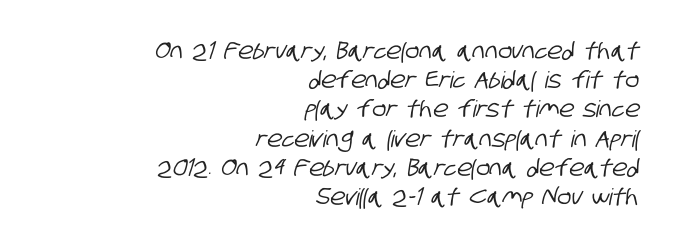
{"underline": "no", "align": "right", "line_spacing": "normal", "line_spacing_ratio": 1.27, "letter_spacing": "normal", "letter_spacing_em": 0.0, "glyph_px": 23}
